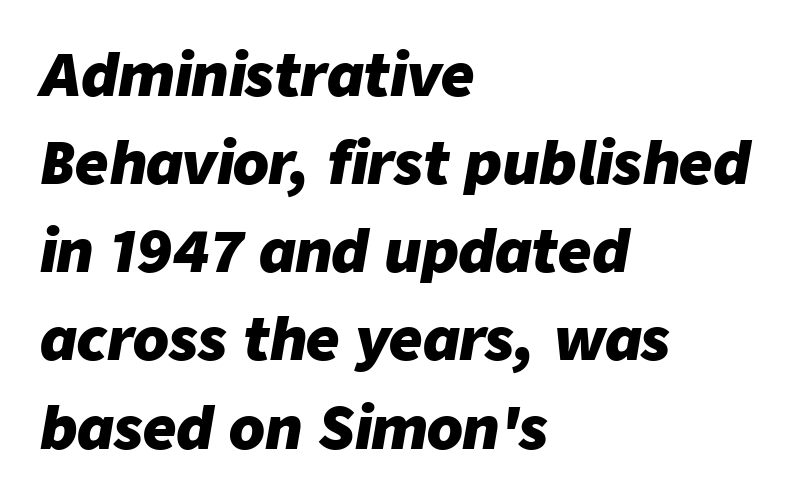
Check the space under the baseline: it is left empty. Compared with a centered layout, this one pins lines to the left instead. Note the varied advance widths — an 'i' is clearly narrower than an 'm'. Strong, thick strokes mark this as bold type. A typesetter would call this leading conventional body-copy spacing.
